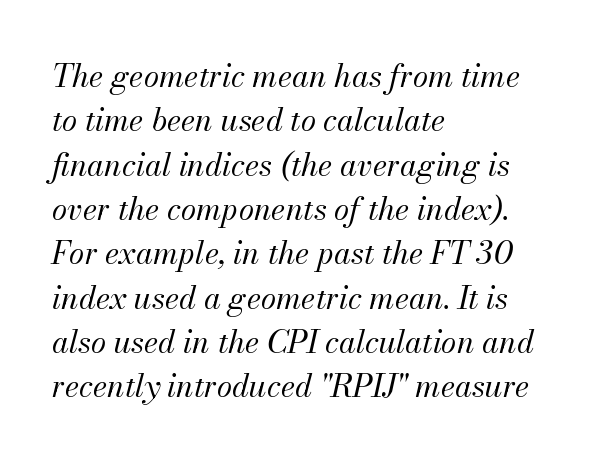
Quick note: italic. Words appear dense and cohesive because spacing is normal. If you drew a ruler down the left edge, every line would touch it. In terms of leading, this rendering sits right in the middle.
